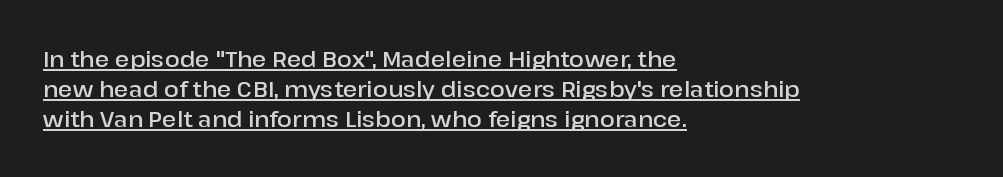
The sample's only ornament is a line tracing under the words. Caption: semibold face, moderately heavy strokes. Quick note: not italic, upright. The rendering anchors every line to the left-hand side. Quick note: interline space is typical. The letterforms sit shoulder to shoulder at normal distance.
